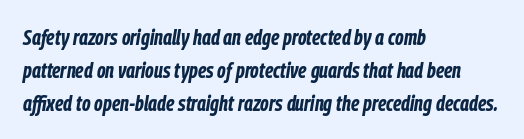
Q: Is the text bold? A: Yes.
Q: Is the text italic (slanted)? A: Yes, it leans right by about 9 degrees.
Q: Is the text underlined? A: No.
Q: How is the paragraph aligned? A: Left-aligned.
Q: Is the spacing between letters normal or unusually wide? A: Normal.
Q: Is the spacing between lines tight, normal or loose? A: Normal.
